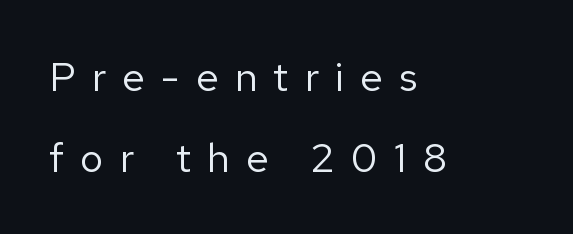
The image shows 41 px regular-weight sans-serif type, upright; set left-aligned, loose line spacing (1.97x), unusually wide letter spacing (+0.39 em), not underlined; low stroke contrast and a medium x-height.
